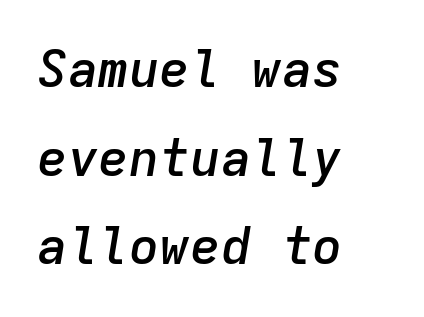
Q: Is the text bold? A: Semi-bold.
Q: Is the text italic (slanted)? A: Yes, it leans right by about 9 degrees.
Q: Is the text underlined? A: No.
Q: How is the paragraph aligned? A: Left-aligned.
Q: Is the spacing between letters normal or unusually wide? A: Normal.
Q: Width (condensed, normal, or wide)? A: Normal.
Q: Stroke contrast? A: Low.
Q: x-height? A: Medium.
Q: Monospaced? A: Yes.
